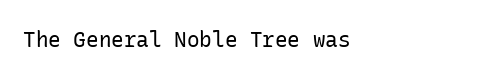
Q: Is the text bold? A: No.
Q: Is the text italic (slanted)? A: No, it is upright.
Q: Is the text underlined? A: No.
Q: How is the paragraph aligned? A: Left-aligned.
Q: Is the spacing between letters normal or unusually wide? A: Normal.
